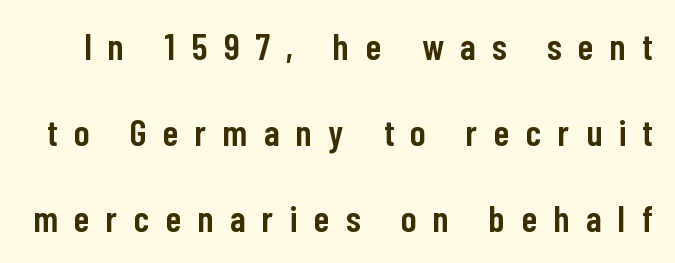
The image shows 37 px semibold, condensed sans-serif type, upright; set loose line spacing (2.32x), unusually wide letter spacing (+0.45 em), not underlined; low stroke contrast and a medium x-height.
